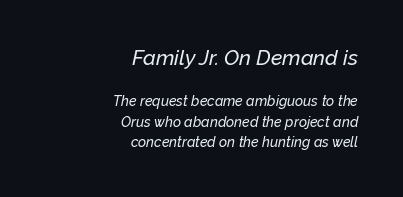
{"italic": "yes", "lean": "right", "slant_degrees": 12, "underline": "no", "align": "right", "line_spacing": "normal", "line_spacing_ratio": 1.46, "letter_spacing": "normal", "letter_spacing_em": 0.0, "larger_block": "first", "size_ratio": 1.5, "glyph_px": 21}
